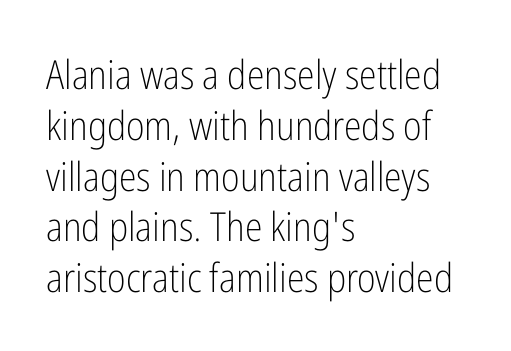
Where is the straight margin? On the left. Short note: letters normally spaced. Does the leading feel generous? No, just average. The font's upright variant was chosen for this text. Unmarked baselines from the first word to the last. Stroke terminals: plain, sans-serif.
